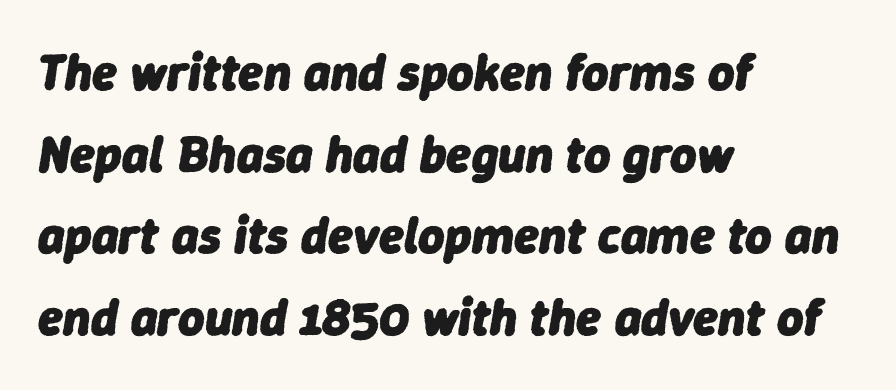
Q: Is the text bold? A: Yes.
Q: Is the text italic (slanted)? A: Yes, it leans right by about 9 degrees.
Q: Is the text underlined? A: No.
Q: How is the paragraph aligned? A: Left-aligned.
Q: Is the spacing between letters normal or unusually wide? A: Normal.
Q: Is the spacing between lines tight, normal or loose? A: Normal.
Q: Width (condensed, normal, or wide)? A: Normal.
Q: Stroke contrast? A: Low.
Q: x-height? A: Medium.
Q: Monospaced? A: No.
